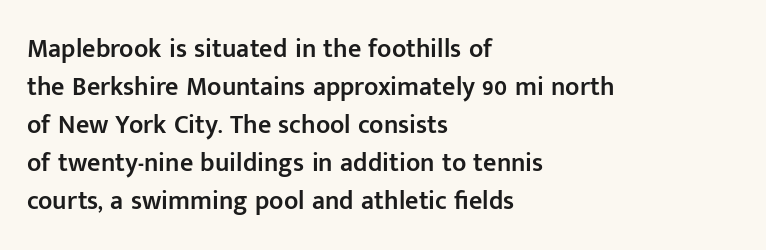
Q: Is the text bold? A: Semi-bold.
Q: Is the text italic (slanted)? A: No, it is upright.
Q: Is the text underlined? A: No.
Q: How is the paragraph aligned? A: Left-aligned.
Q: Is the spacing between letters normal or unusually wide? A: Normal.
Q: Is the spacing between lines tight, normal or loose? A: Normal.
